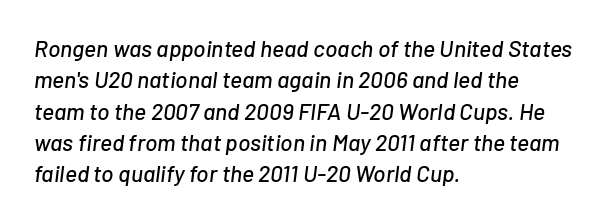
{"italic": "yes", "lean": "right", "slant_degrees": 7, "underline": "no", "align": "left", "line_spacing": "normal", "line_spacing_ratio": 1.36, "letter_spacing": "normal", "letter_spacing_em": 0.0, "glyph_px": 23}
